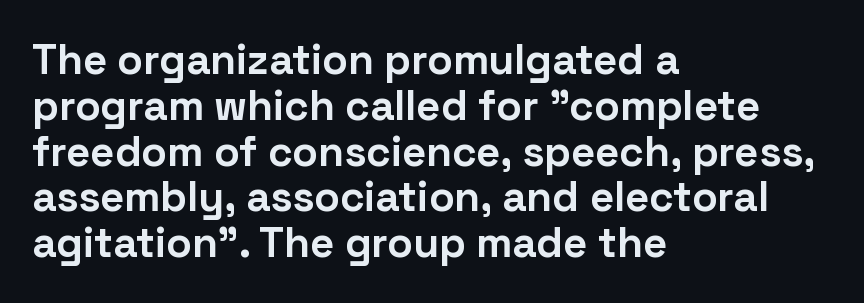
{"serif": "no", "italic": "no", "bold": "yes", "weight": "bold", "width": "normal", "stroke_contrast": "low", "x_height": "medium", "monospaced": "no", "underline": "no", "align": "left", "line_spacing": "tight", "line_spacing_ratio": 1.09, "letter_spacing": "normal", "letter_spacing_em": 0.0, "glyph_px": 42}
